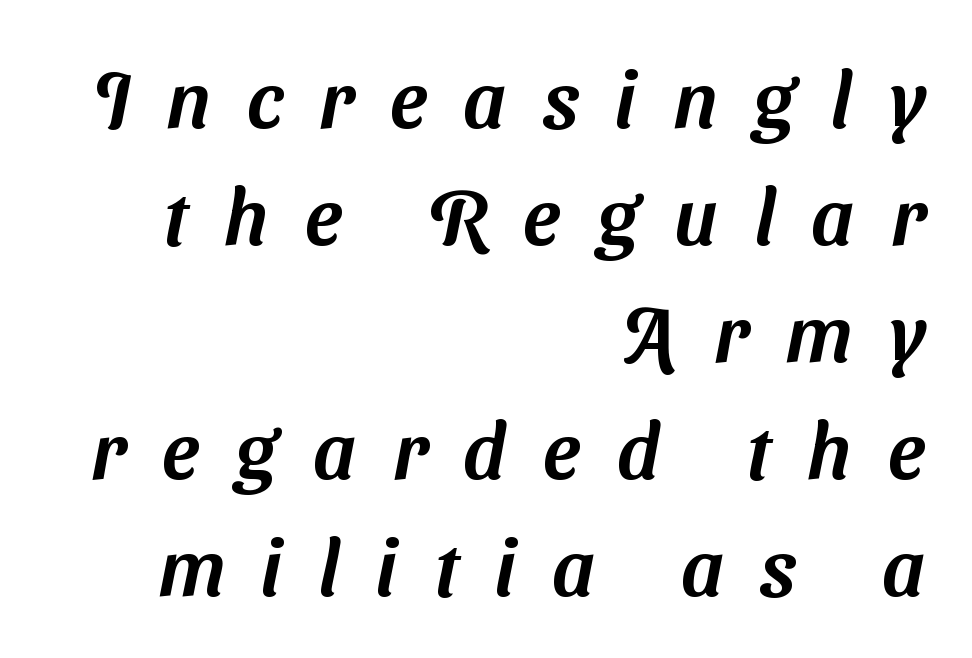
{"serif": "no", "width": "normal", "stroke_contrast": "medium", "x_height": "medium", "monospaced": "no", "underline": "no", "align": "right", "line_spacing": "normal", "line_spacing_ratio": 1.48, "letter_spacing": "wide", "letter_spacing_em": 0.46, "glyph_px": 79}
